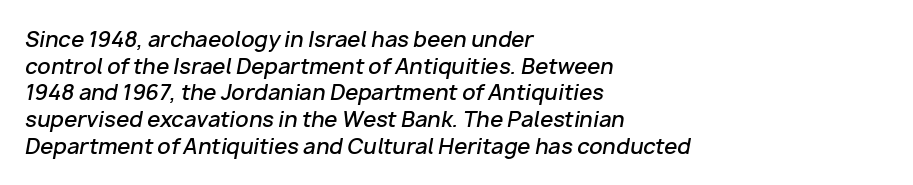
{"italic": "yes", "lean": "right", "slant_degrees": 10, "bold": "semi", "underline": "no", "align": "left", "line_spacing": "normal", "line_spacing_ratio": 1.27, "letter_spacing": "normal", "letter_spacing_em": 0.0, "glyph_px": 21}
